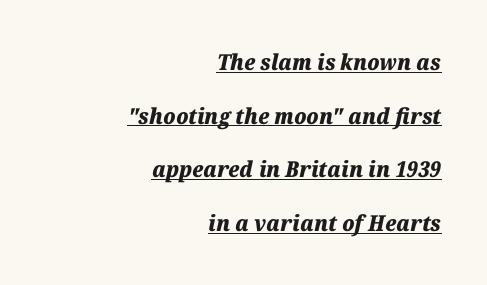
{"italic": "yes", "lean": "right", "slant_degrees": 12, "bold": "yes", "underline": "yes", "align": "right", "line_spacing": "loose", "line_spacing_ratio": 2.44, "letter_spacing": "normal", "letter_spacing_em": 0.0, "glyph_px": 22}
